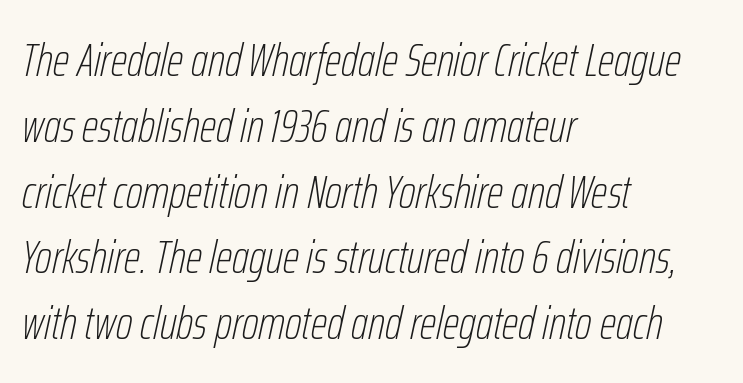
The image shows 47 px thin, condensed type, italic (leaning right); set left-aligned, normal line spacing (1.4x), normal letter spacing, not underlined; low stroke contrast and a medium x-height.
